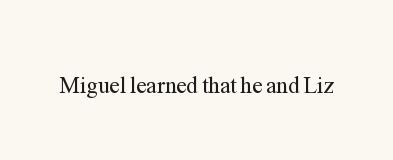
The type is set solid horizontally, with unmodified tracking. Words float on clear page, feet unadorned. A quiet, ordinary-to-light weight characterises the typeface. The type sits square on the baseline with zero lean.
